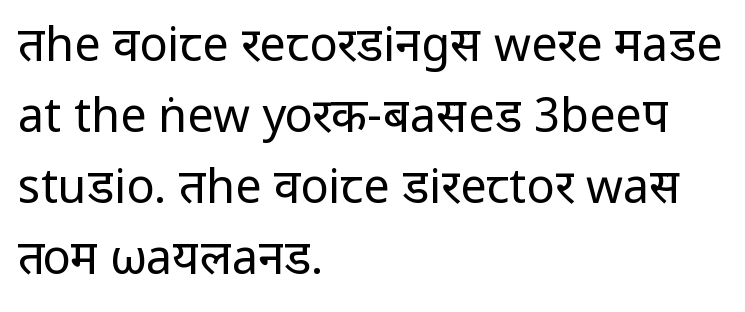
The image shows 47 px regular-weight sans-serif type, upright; set left-aligned, normal line spacing (1.51x), normal letter spacing, not underlined; low stroke contrast and a medium x-height.
